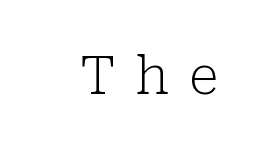
{"serif": "yes", "italic": "no", "bold": "no", "weight": "light", "width": "normal", "stroke_contrast": "low", "x_height": "medium", "monospaced": "no", "underline": "no", "letter_spacing": "wide", "letter_spacing_em": 0.38, "glyph_px": 53}
